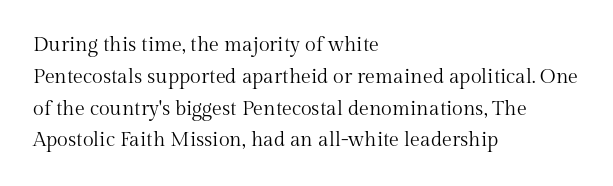
The image shows 20 px text type, upright; set left-aligned, normal line spacing (1.59x), normal letter spacing, not underlined.
